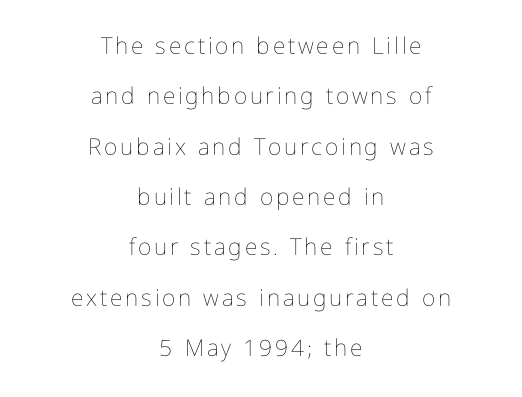
The image shows 23 px text type, upright; set centered, loose line spacing (2.19x), not underlined.
